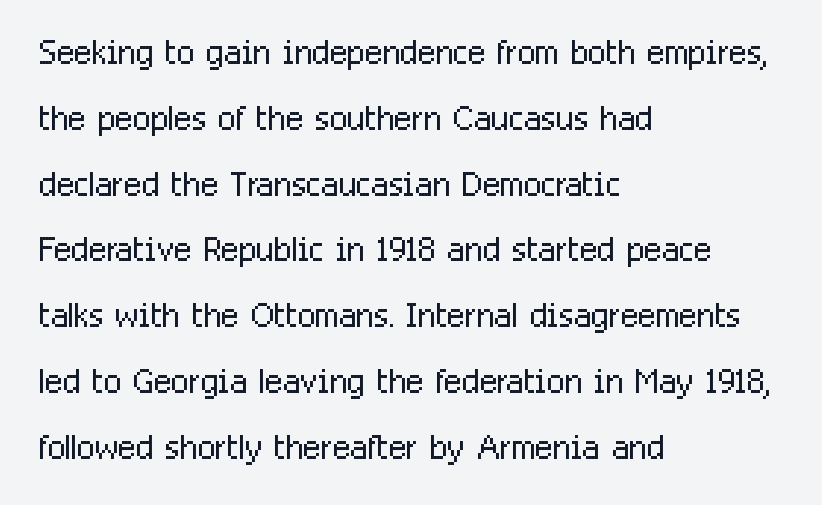
{"serif": "no", "italic": "no", "bold": "no", "weight": "light", "width": "condensed", "stroke_contrast": "low", "x_height": "medium", "monospaced": "no", "underline": "no", "align": "left", "line_spacing": "normal", "line_spacing_ratio": 1.4, "letter_spacing": "normal", "letter_spacing_em": 0.0, "glyph_px": 47}
